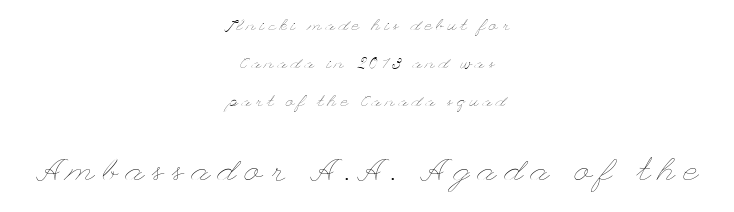
{"bold": "no", "weight": "thin", "width": "wide", "stroke_contrast": "low", "x_height": "small", "underline": "no", "align": "center", "line_spacing": "loose", "line_spacing_ratio": 2.37, "letter_spacing": "wide", "letter_spacing_em": 0.26, "larger_block": "second", "size_ratio": 2.0, "glyph_px": 32}
